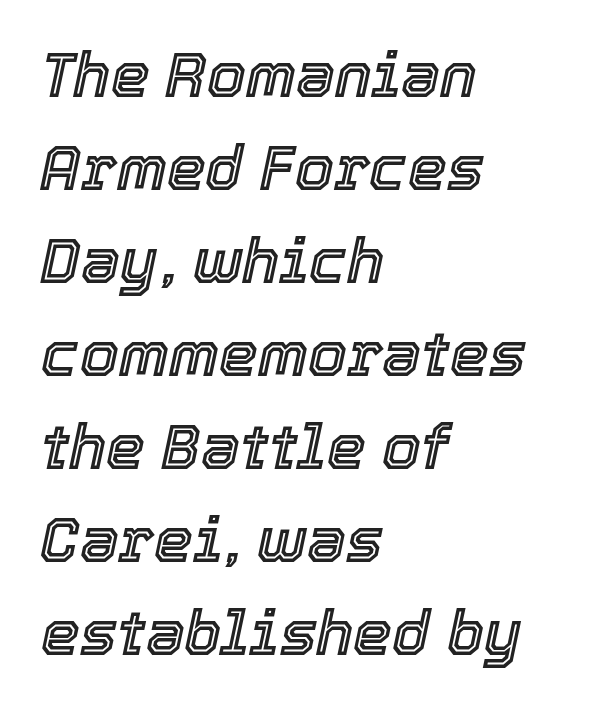
{"italic": "yes", "lean": "right", "slant_degrees": 12, "width": "normal", "x_height": "medium", "monospaced": "no", "underline": "no", "align": "left", "line_spacing": "normal", "line_spacing_ratio": 1.5, "letter_spacing": "normal", "letter_spacing_em": 0.0, "glyph_px": 62}
